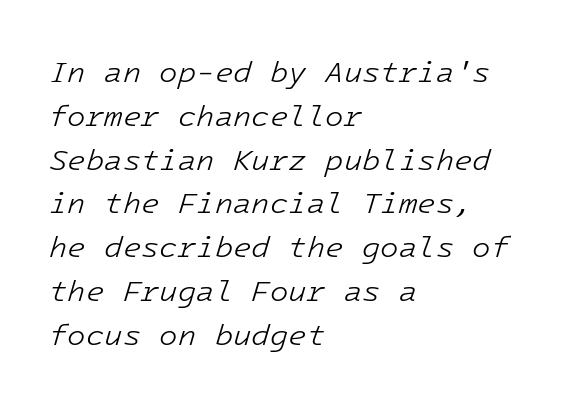
Evenly set lines give the paragraph a standard silhouette. This is not heavy type; no bold has been used. No extra tracking has been applied to these lines. Leftover space on each line is placed entirely after the last word. The axis of the letterforms is tilted away from vertical. The passage shown is not underscored anywhere.
